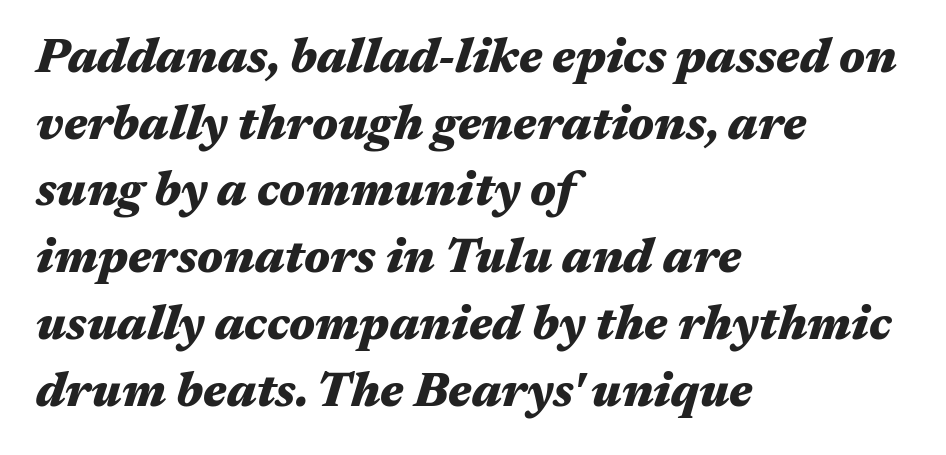
The image shows 48 px heavy, wide type, italic (leaning right); set left-aligned, normal line spacing (1.39x), normal letter spacing, not underlined; medium stroke contrast and a medium x-height.
